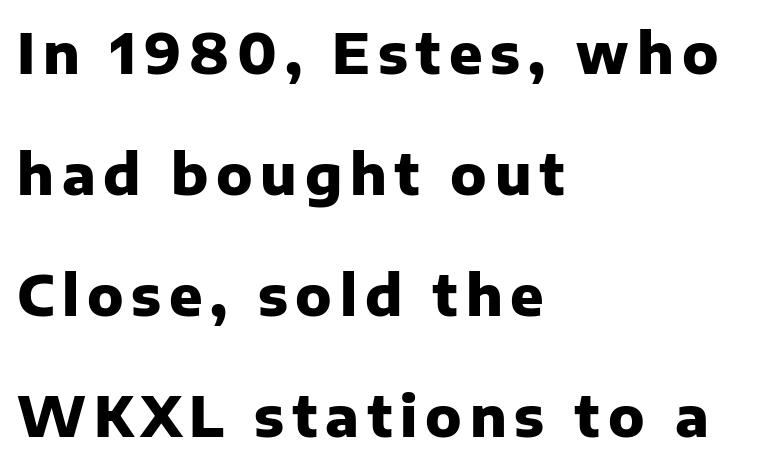
{"serif": "no", "italic": "no", "bold": "yes", "weight": "heavy", "width": "normal", "stroke_contrast": "low", "x_height": "medium", "monospaced": "no", "underline": "no", "align": "left", "line_spacing": "loose", "line_spacing_ratio": 2.2, "glyph_px": 55}
